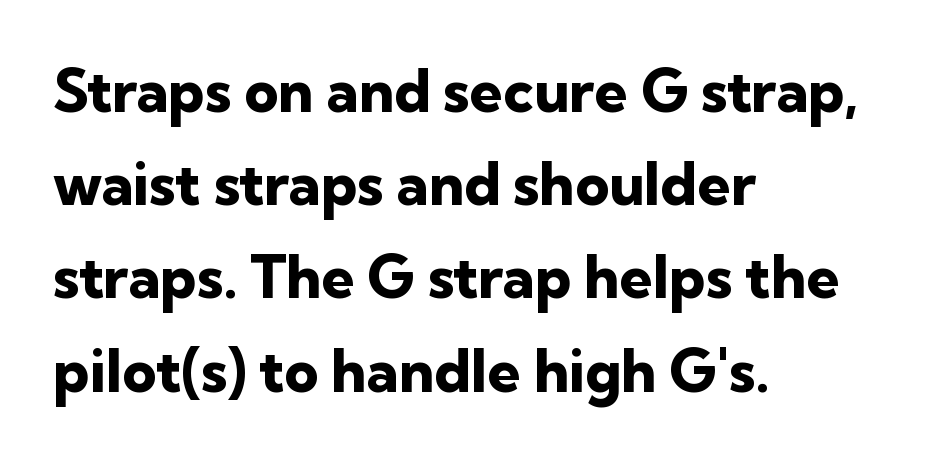
The image shows 59 px heavy sans-serif type, upright; set left-aligned, normal line spacing (1.58x), normal letter spacing, not underlined; low stroke contrast and a medium x-height.
